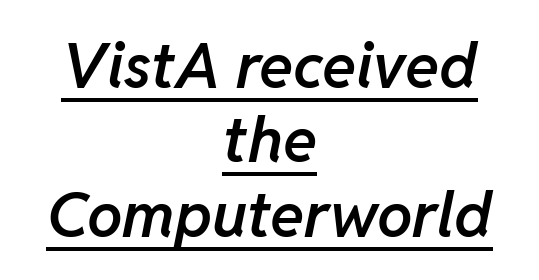
Q: Is the text bold? A: Semi-bold.
Q: Is the text italic (slanted)? A: Yes, it leans right by about 11 degrees.
Q: Is the text underlined? A: Yes.
Q: How is the paragraph aligned? A: Centered.
Q: Is the spacing between letters normal or unusually wide? A: Normal.
Q: Width (condensed, normal, or wide)? A: Normal.
Q: Stroke contrast? A: Low.
Q: x-height? A: Medium.
Q: Monospaced? A: No.
